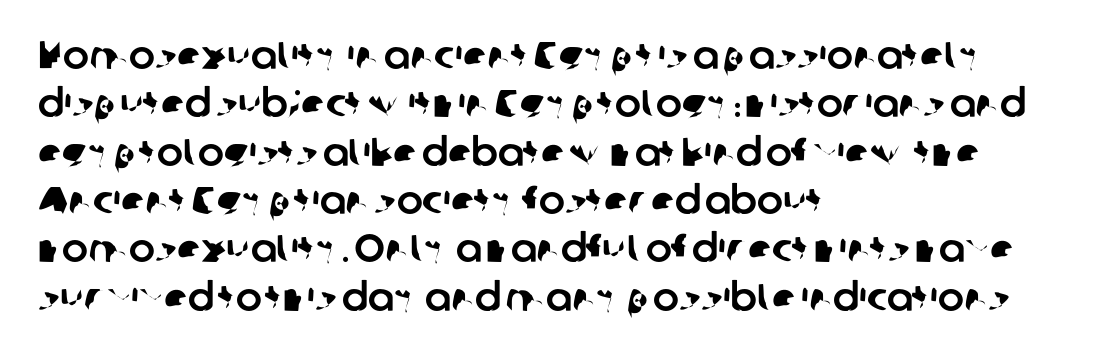
Q: Is the typeface a serif or a sans-serif typeface? A: Sans-serif.
Q: Is the text underlined? A: No.
Q: How is the paragraph aligned? A: Left-aligned.
Q: Is the spacing between letters normal or unusually wide? A: Normal.
Q: Width (condensed, normal, or wide)? A: Normal.
Q: Stroke contrast? A: Low.
Q: x-height? A: Medium.
Q: Monospaced? A: No.
